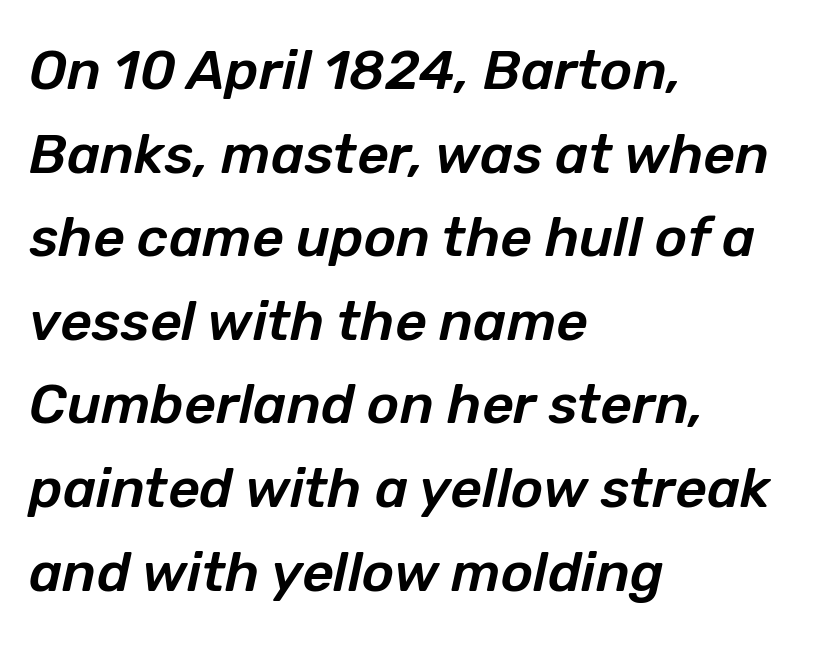
The image shows 55 px text type, italic (leaning right); set left-aligned, normal line spacing (1.52x), normal letter spacing, not underlined; low stroke contrast and a medium x-height.
